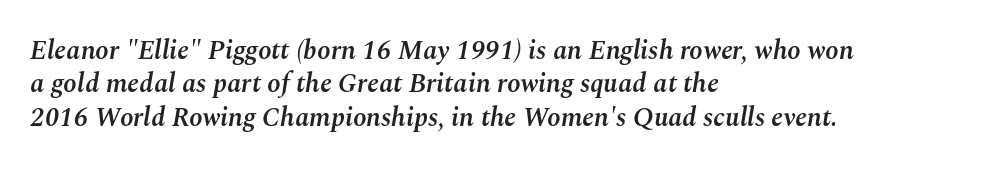
The image shows 27 px text type, italic (leaning right); set left-aligned, line spacing 1.24x, normal letter spacing, not underlined.
